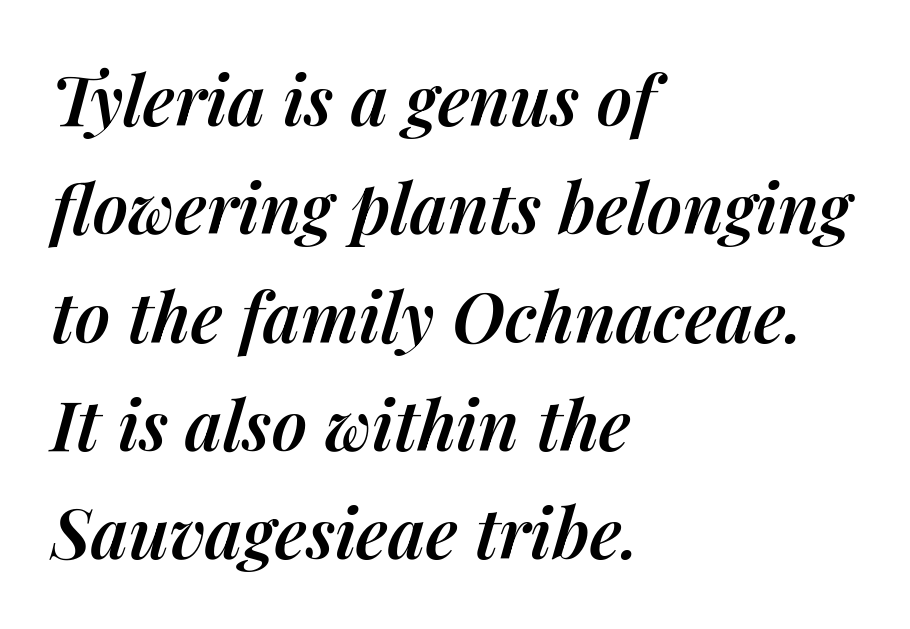
Regular leading. Underline: absent. There is no visible air inserted between adjacent glyphs. Think of a printed novel: that variable character pitch is what you see here. Looking at the ascenders, they clearly lean.
